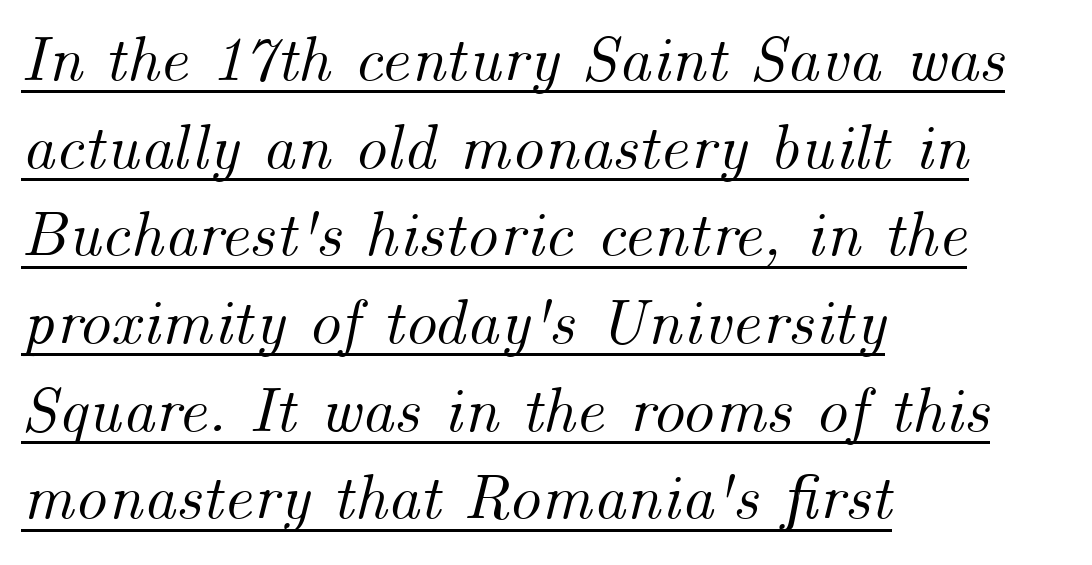
{"italic": "yes", "lean": "right", "slant_degrees": 14, "width": "normal", "stroke_contrast": "medium", "x_height": "small", "monospaced": "no", "underline": "yes", "align": "left", "line_spacing": "normal", "line_spacing_ratio": 1.37, "letter_spacing": "normal", "letter_spacing_em": 0.0, "glyph_px": 64}
